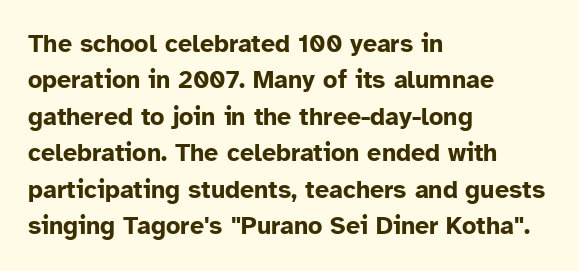
The image shows 25 px bold type, upright; set left-aligned, normal line spacing (1.46x), normal letter spacing, not underlined.
